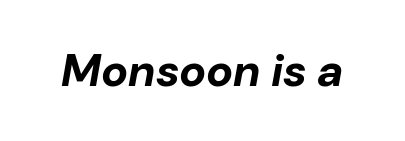
Q: Is the text bold? A: Yes.
Q: Is the text italic (slanted)? A: Yes, it leans right by about 10 degrees.
Q: Is the text underlined? A: No.
Q: Is the spacing between letters normal or unusually wide? A: Normal.
Q: Width (condensed, normal, or wide)? A: Normal.
Q: Stroke contrast? A: Low.
Q: x-height? A: Medium.
Q: Monospaced? A: No.
